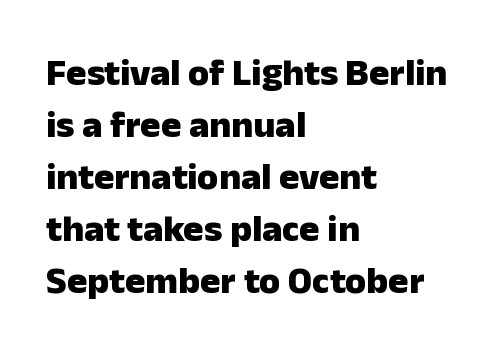
The image shows 38 px heavy sans-serif type, upright; set left-aligned, normal line spacing (1.37x), normal letter spacing, not underlined; low stroke contrast and a medium x-height.
